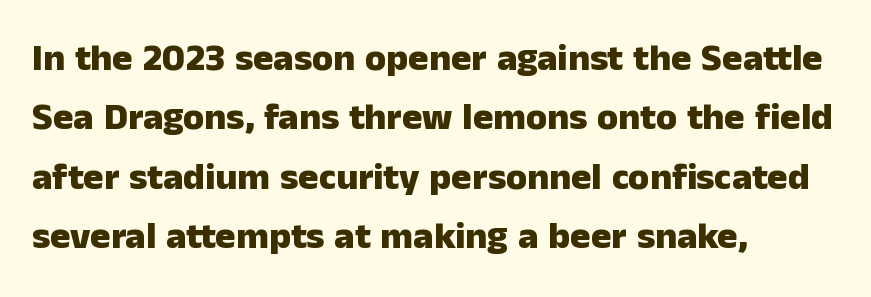
{"serif": "no", "italic": "no", "bold": "yes", "weight": "heavy", "width": "normal", "stroke_contrast": "low", "x_height": "medium", "monospaced": "no", "underline": "no", "align": "left", "line_spacing": "normal", "line_spacing_ratio": 1.56, "letter_spacing": "normal", "letter_spacing_em": 0.0, "glyph_px": 38}
